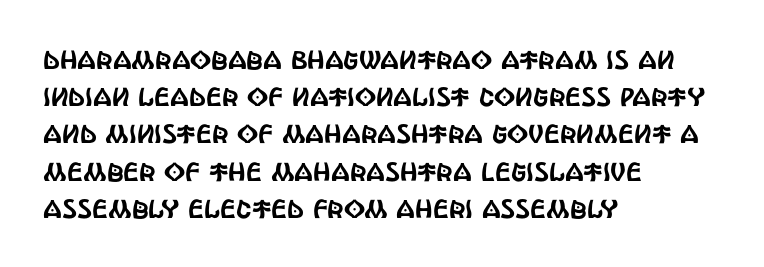
{"italic": "no", "underline": "no", "align": "left", "line_spacing": "normal", "line_spacing_ratio": 1.43, "letter_spacing": "normal", "letter_spacing_em": 0.0, "glyph_px": 26}
